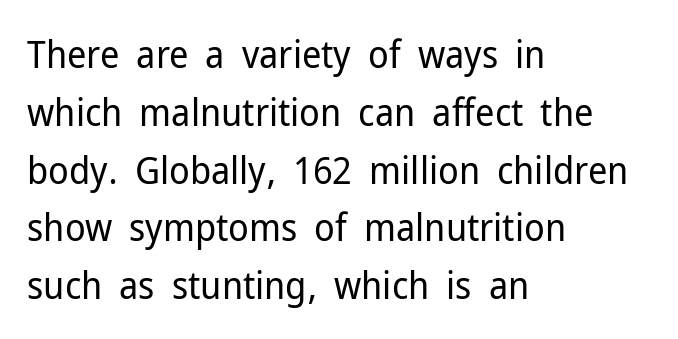
Q: Is the text bold? A: No.
Q: Is the text italic (slanted)? A: No, it is upright.
Q: Is the typeface a serif or a sans-serif typeface? A: Sans-serif.
Q: Is the text underlined? A: No.
Q: How is the paragraph aligned? A: Left-aligned.
Q: Is the spacing between letters normal or unusually wide? A: Normal.
Q: Is the spacing between lines tight, normal or loose? A: Normal.
Q: Width (condensed, normal, or wide)? A: Normal.
Q: Stroke contrast? A: Low.
Q: x-height? A: Medium.
Q: Monospaced? A: No.
